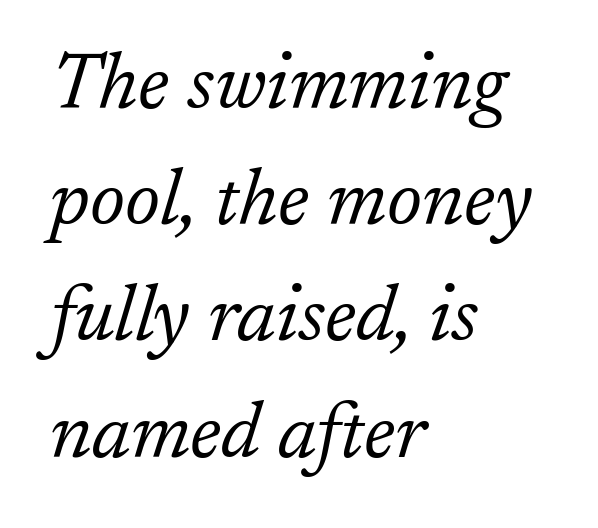
Q: Is the text bold? A: No.
Q: Is the text italic (slanted)? A: Yes, it leans right by about 17 degrees.
Q: Is the typeface a serif or a sans-serif typeface? A: Serif.
Q: Is the text underlined? A: No.
Q: How is the paragraph aligned? A: Left-aligned.
Q: Is the spacing between letters normal or unusually wide? A: Normal.
Q: Is the spacing between lines tight, normal or loose? A: Normal.
Q: Width (condensed, normal, or wide)? A: Normal.
Q: Stroke contrast? A: Low.
Q: x-height? A: Medium.
Q: Monospaced? A: No.
